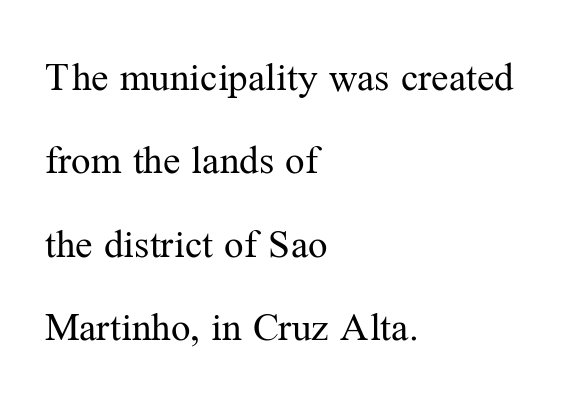
Q: Is the text bold? A: No.
Q: Is the text italic (slanted)? A: No, it is upright.
Q: Is the typeface a serif or a sans-serif typeface? A: Serif.
Q: Is the text underlined? A: No.
Q: How is the paragraph aligned? A: Left-aligned.
Q: Is the spacing between letters normal or unusually wide? A: Normal.
Q: Is the spacing between lines tight, normal or loose? A: Loose.
Q: Width (condensed, normal, or wide)? A: Normal.
Q: Stroke contrast? A: Medium.
Q: x-height? A: Medium.
Q: Monospaced? A: No.
